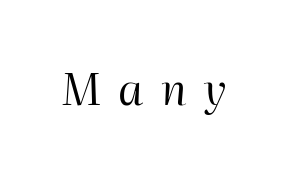
Proportional: the letters do not fall into vertical columns. The passage shown leans; its letterforms are oblique. The passage shown is not underscored anywhere. On a weight scale, this lands at 450 or below. Between one letter and the next there's a generous, obvious gap.
